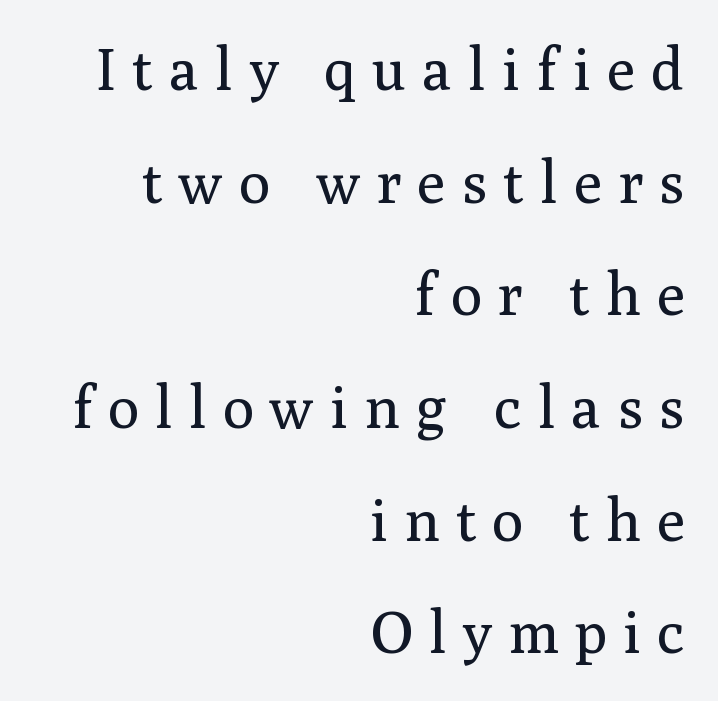
The space directly below the letters is spotless. Looks like regular typesetting: each glyph gets only the width it needs. Each letter's strokes conclude with small projecting serifs. The letterforms stand isolated, each surrounded by extra space.
